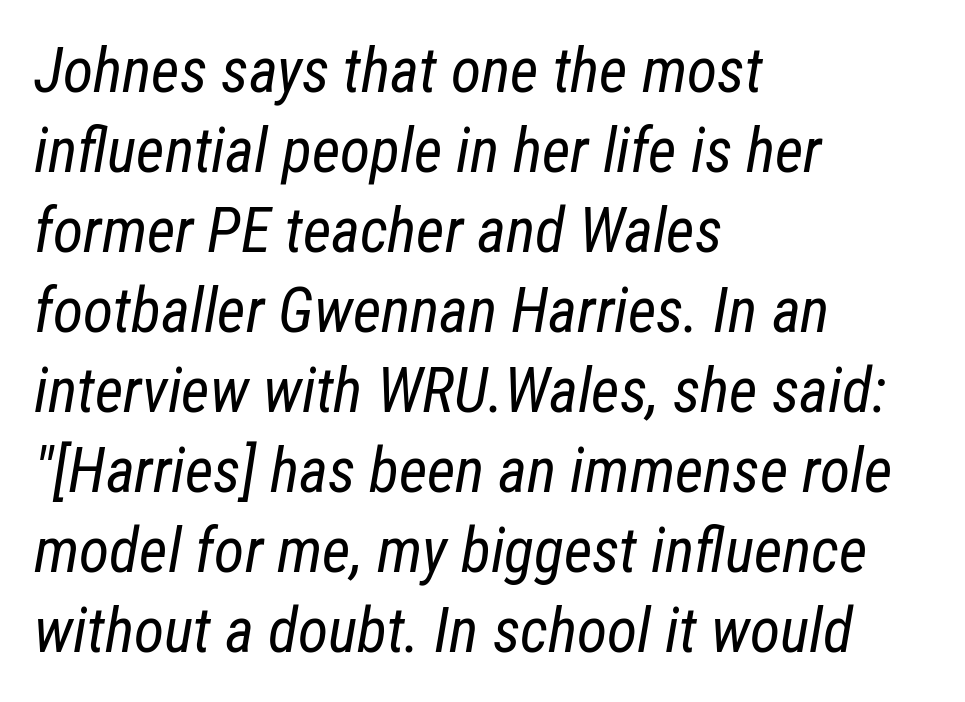
{"italic": "yes", "lean": "right", "slant_degrees": 12, "bold": "no", "weight": "regular", "width": "condensed", "stroke_contrast": "low", "x_height": "medium", "monospaced": "no", "underline": "no", "align": "left", "line_spacing": "normal", "line_spacing_ratio": 1.29, "letter_spacing": "normal", "letter_spacing_em": 0.0, "glyph_px": 62}
